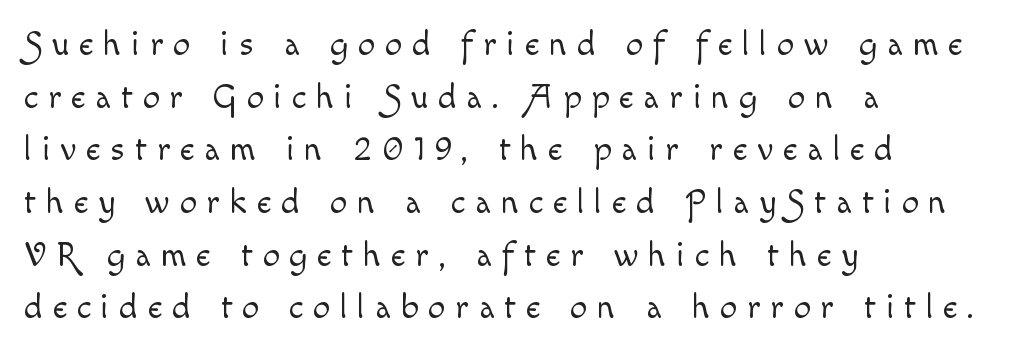
{"italic": "no", "bold": "no", "weight": "light", "width": "normal", "x_height": "small", "monospaced": "no", "underline": "no", "align": "left", "line_spacing": "normal", "line_spacing_ratio": 1.55, "letter_spacing": "wide", "letter_spacing_em": 0.3, "glyph_px": 34}
